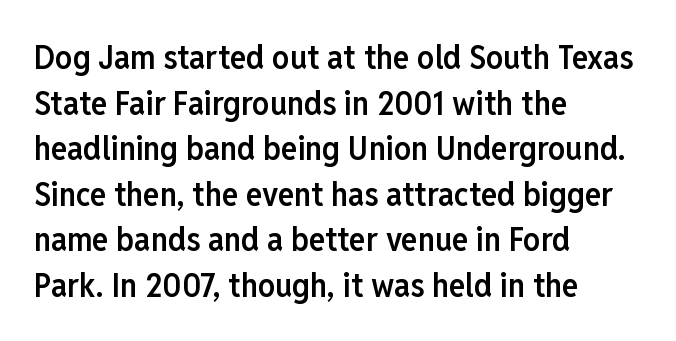
{"serif": "no", "italic": "no", "bold": "semi", "weight": "semibold", "width": "condensed", "stroke_contrast": "low", "x_height": "medium", "monospaced": "no", "underline": "no", "align": "left", "line_spacing": "normal", "line_spacing_ratio": 1.34, "letter_spacing": "normal", "letter_spacing_em": 0.0, "glyph_px": 34}
